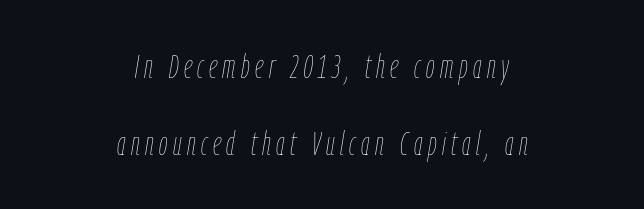
{"italic": "yes", "lean": "right", "slant_degrees": 9, "bold": "no", "weight": "thin", "width": "condensed", "stroke_contrast": "low", "x_height": "medium", "monospaced": "no", "underline": "no", "align": "center", "line_spacing": "loose", "line_spacing_ratio": 2.27, "glyph_px": 34}
